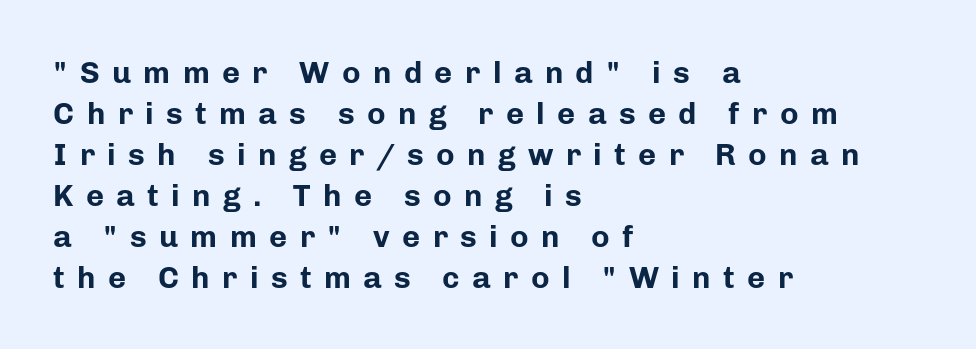
Q: Is the text bold? A: Yes.
Q: Is the text italic (slanted)? A: No, it is upright.
Q: Is the typeface a serif or a sans-serif typeface? A: Sans-serif.
Q: Is the text underlined? A: No.
Q: How is the paragraph aligned? A: Left-aligned.
Q: Is the spacing between letters normal or unusually wide? A: Unusually wide.
Q: Is the spacing between lines tight, normal or loose? A: Normal.
Q: Width (condensed, normal, or wide)? A: Normal.
Q: Stroke contrast? A: Low.
Q: x-height? A: Medium.
Q: Monospaced? A: No.
